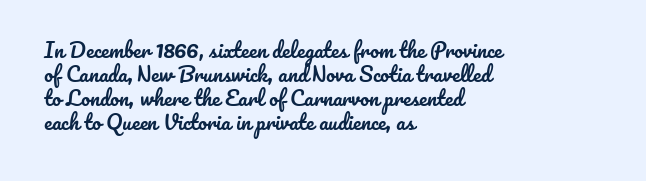
{"underline": "no", "align": "left", "line_spacing_ratio": 1.2, "letter_spacing": "normal", "letter_spacing_em": 0.0, "glyph_px": 20}
